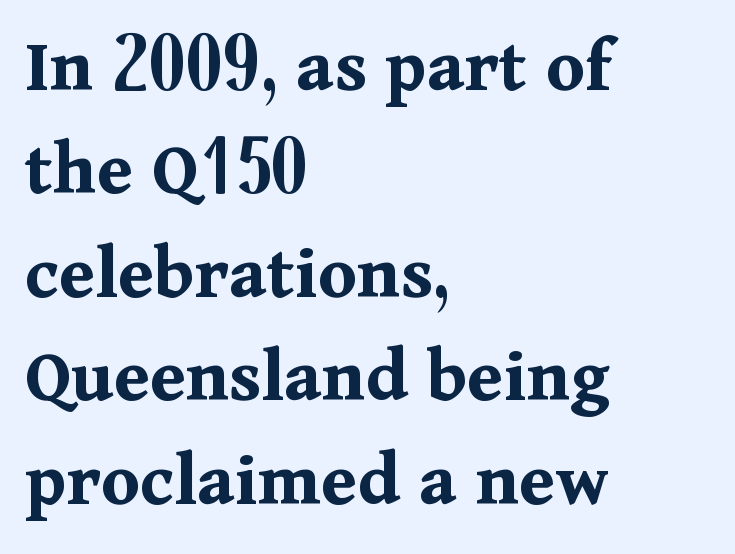
Q: Is the text bold? A: Yes.
Q: Is the text italic (slanted)? A: No, it is upright.
Q: Is the typeface a serif or a sans-serif typeface? A: Serif.
Q: Is the text underlined? A: No.
Q: How is the paragraph aligned? A: Left-aligned.
Q: Is the spacing between letters normal or unusually wide? A: Normal.
Q: Is the spacing between lines tight, normal or loose? A: Normal.
Q: Width (condensed, normal, or wide)? A: Normal.
Q: Stroke contrast? A: Medium.
Q: x-height? A: Medium.
Q: Monospaced? A: No.
